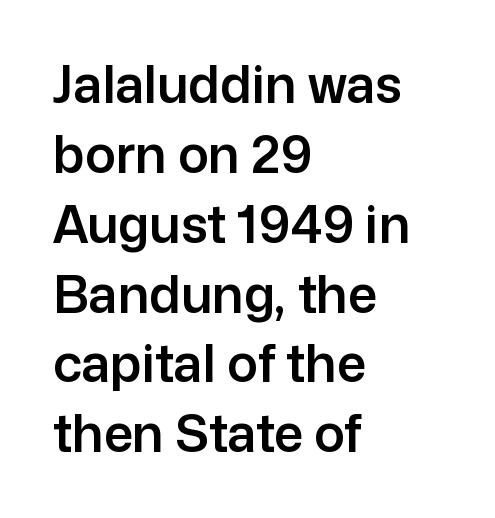
Q: Is the text italic (slanted)? A: No, it is upright.
Q: Is the typeface a serif or a sans-serif typeface? A: Sans-serif.
Q: Is the text underlined? A: No.
Q: How is the paragraph aligned? A: Left-aligned.
Q: Is the spacing between letters normal or unusually wide? A: Normal.
Q: Is the spacing between lines tight, normal or loose? A: Normal.
Q: Width (condensed, normal, or wide)? A: Normal.
Q: Stroke contrast? A: Low.
Q: x-height? A: Medium.
Q: Monospaced? A: No.
